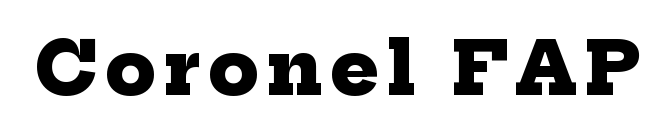
Little horizontal feet cap the strokes, marking this as serif type. Set as a true bold cut, around the 700 mark. The foot of each line stays bare and open. A typesetter would call this proportional, since set widths differ per character.
